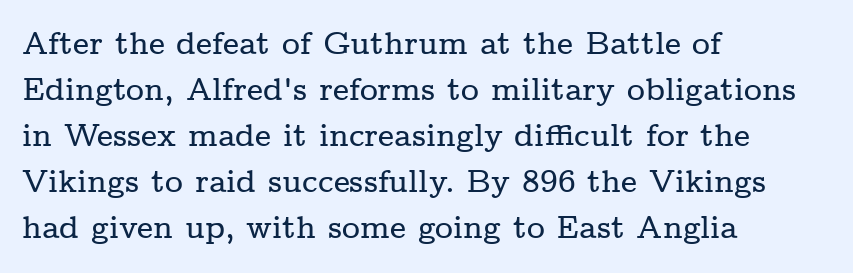
Q: Is the text italic (slanted)? A: No, it is upright.
Q: Is the typeface a serif or a sans-serif typeface? A: Serif.
Q: Is the text underlined? A: No.
Q: How is the paragraph aligned? A: Left-aligned.
Q: Is the spacing between letters normal or unusually wide? A: Normal.
Q: Is the spacing between lines tight, normal or loose? A: Normal.
Q: Width (condensed, normal, or wide)? A: Wide.
Q: Stroke contrast? A: Low.
Q: x-height? A: Medium.
Q: Monospaced? A: No.
